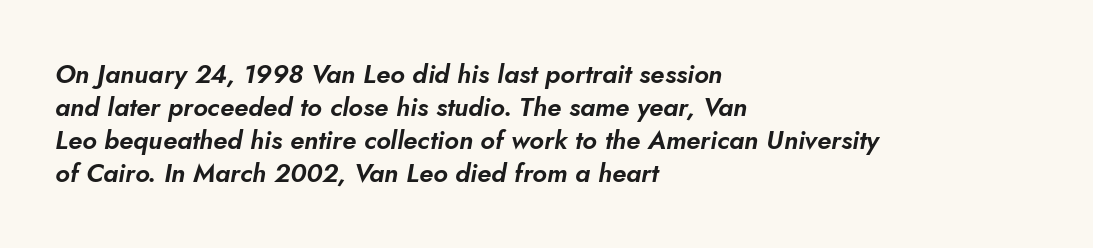
Italic: yes, the glyphs are oblique. The setting favours the left margin, as ordinary paragraphs usually do. Check under the words: just untouched page. One glance says typical: line gaps are just what's usual. You could call the tracking neutral — neither tight nor loose.
